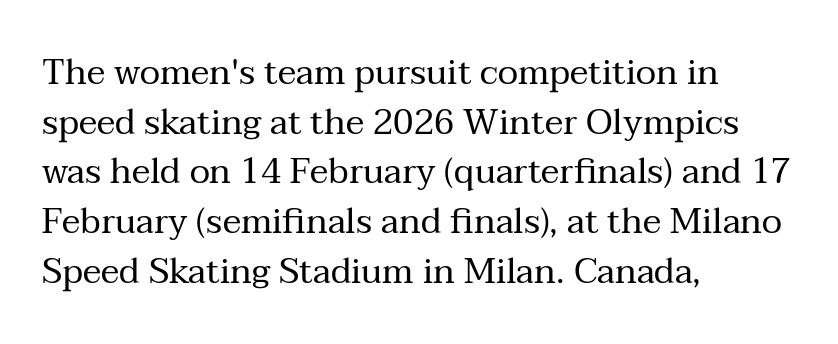
Plain, unruled lines of type. No heavy texture on the line: the type isn't bold. This block has exactly the height ordinary leading produces. Default kerning and tracking; the words read as compact shapes. Stroke terminals: seriffed.
